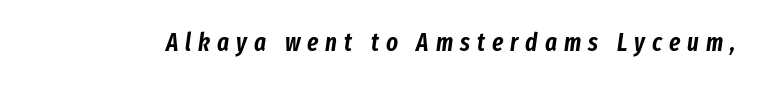
{"italic": "yes", "lean": "right", "slant_degrees": 8, "underline": "no", "letter_spacing": "wide", "letter_spacing_em": 0.28, "glyph_px": 25}
